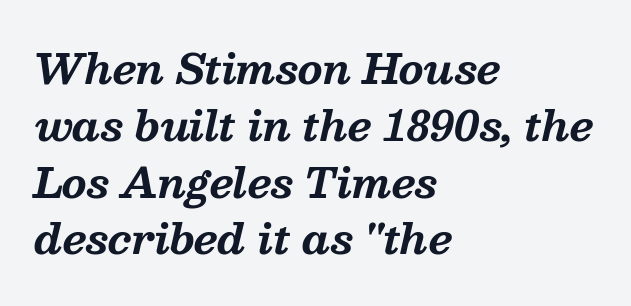
Compared with typical paragraphs, the rows here are spaced about the same. These lines are set flush left with a ragged right edge. The gaps between neighbouring characters are ordinary and unremarkable. You can tell from the footed stems that serif type was used. The typesetting leans heavy: a genuine bold. Letters rest on an invisible, unmarked baseline.
